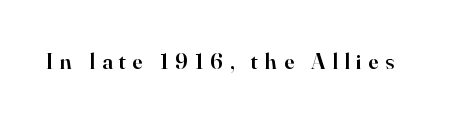
Q: Is the text bold? A: Semi-bold.
Q: Is the text italic (slanted)? A: No, it is upright.
Q: Is the text underlined? A: No.
Q: Is the spacing between letters normal or unusually wide? A: Unusually wide.
